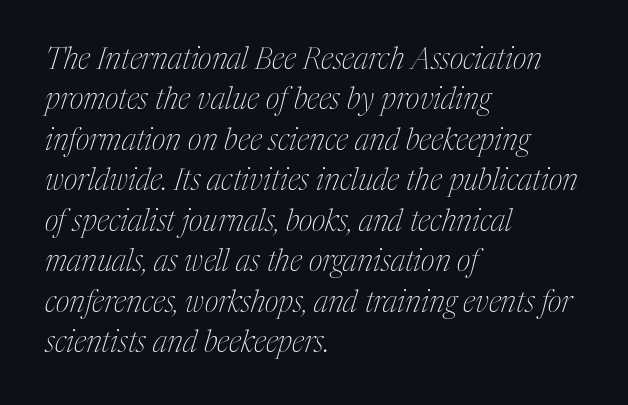
Q: Is the text bold? A: No.
Q: Is the text italic (slanted)? A: Yes, it leans right by about 17 degrees.
Q: Is the typeface a serif or a sans-serif typeface? A: Serif.
Q: Is the text underlined? A: No.
Q: How is the paragraph aligned? A: Left-aligned.
Q: Is the spacing between letters normal or unusually wide? A: Normal.
Q: Is the spacing between lines tight, normal or loose? A: Normal.
Q: Width (condensed, normal, or wide)? A: Condensed.
Q: Stroke contrast? A: Medium.
Q: x-height? A: Medium.
Q: Monospaced? A: No.
